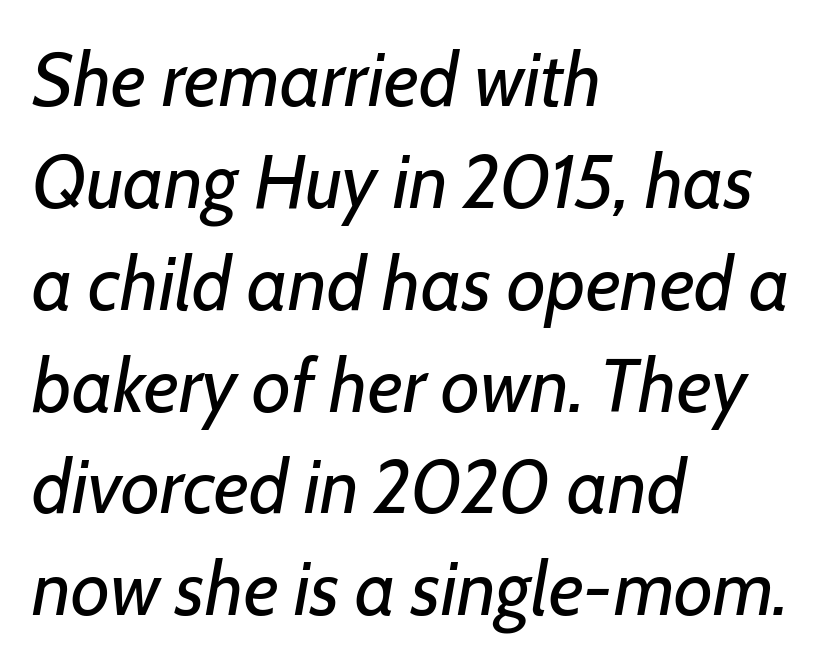
Q: Is the text bold? A: No.
Q: Is the text italic (slanted)? A: Yes, it leans right by about 7 degrees.
Q: Is the text underlined? A: No.
Q: How is the paragraph aligned? A: Left-aligned.
Q: Is the spacing between letters normal or unusually wide? A: Normal.
Q: Is the spacing between lines tight, normal or loose? A: Normal.
Q: Width (condensed, normal, or wide)? A: Normal.
Q: Stroke contrast? A: Low.
Q: x-height? A: Medium.
Q: Monospaced? A: No.
